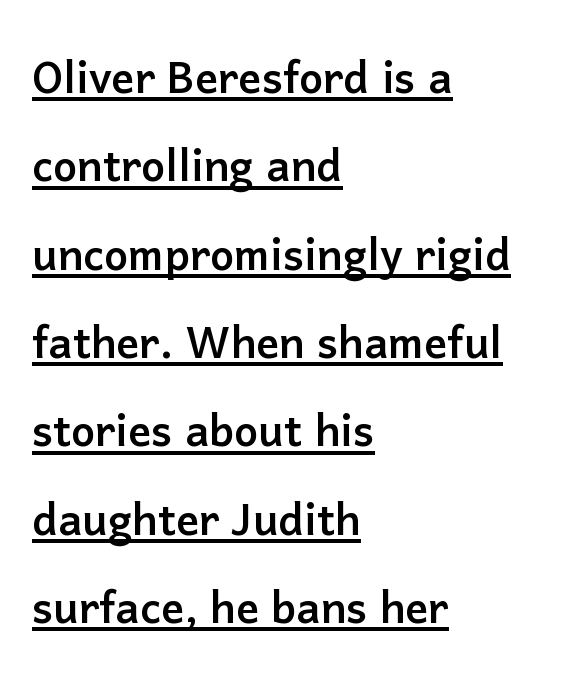
{"serif": "no", "italic": "no", "width": "normal", "stroke_contrast": "low", "x_height": "medium", "monospaced": "no", "underline": "yes", "align": "left", "line_spacing": "normal", "line_spacing_ratio": 1.55, "letter_spacing": "normal", "letter_spacing_em": 0.0, "glyph_px": 57}
